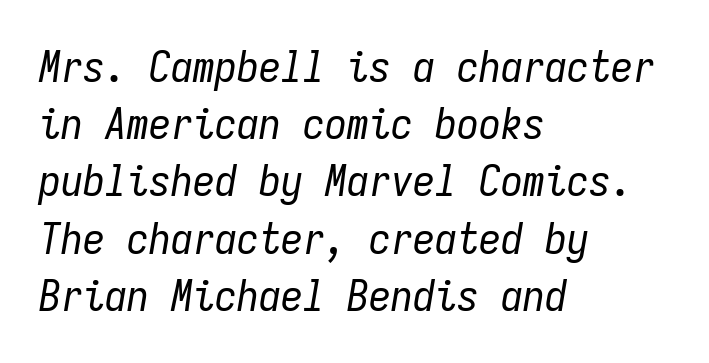
Between one letter and the next there's only the usual sliver of space. The glyphs look as if they've been sheared to an angle. Bare-footed words on every line. Note the uniform advance width — an 'i' takes as much space as an 'm'. Weight: in the light-to-regular range.
